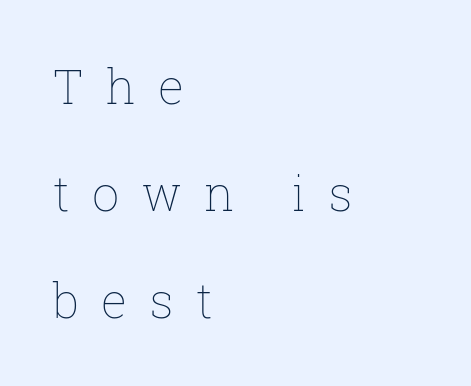
The image shows 48 px thin type, upright; set left-aligned, loose line spacing (2.23x), unusually wide letter spacing (+0.47 em), not underlined; low stroke contrast and a medium x-height.
